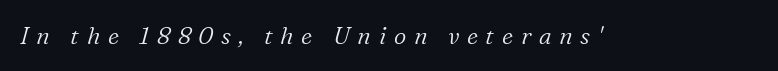
Q: Is the text bold? A: No.
Q: Is the text italic (slanted)? A: Yes, it leans right by about 16 degrees.
Q: Is the text underlined? A: No.
Q: Is the spacing between letters normal or unusually wide? A: Unusually wide.
